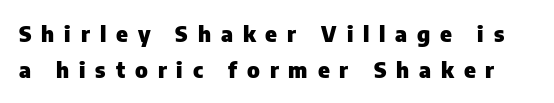
Rendered with straight, roman letterforms. Normally led — the rows are evenly, conventionally spaced. The font is running at its bold setting. Each row of text sits above clean, open space. You could only call the tracking loose — the letters float apart.
